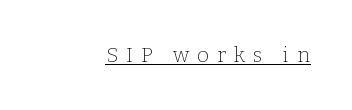
The image shows 21 px text type, upright; set unusually wide letter spacing (+0.37 em), underlined.
